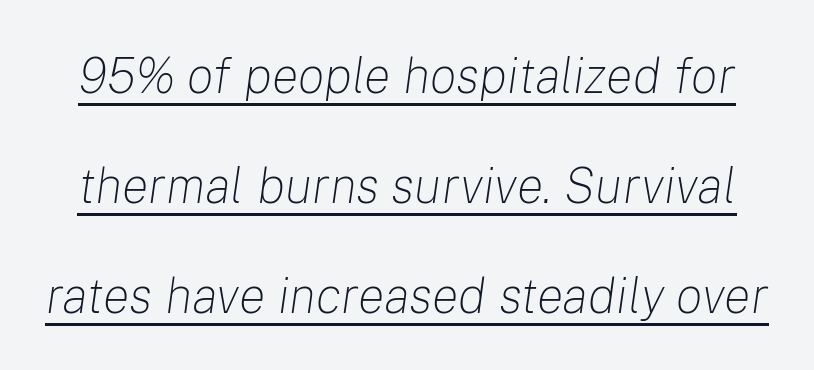
Q: Is the text bold? A: No.
Q: Is the text italic (slanted)? A: Yes, it leans right by about 8 degrees.
Q: Is the text underlined? A: Yes.
Q: Is the spacing between letters normal or unusually wide? A: Normal.
Q: Is the spacing between lines tight, normal or loose? A: Loose.
Q: Width (condensed, normal, or wide)? A: Normal.
Q: Stroke contrast? A: Low.
Q: x-height? A: Medium.
Q: Monospaced? A: No.
